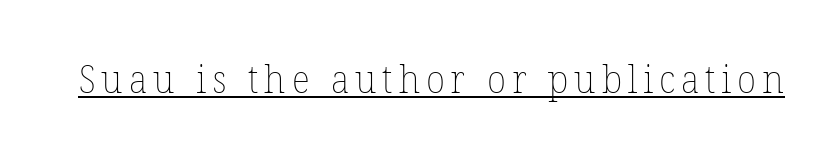
{"bold": "no", "weight": "thin", "width": "normal", "stroke_contrast": "low", "x_height": "medium", "monospaced": "no", "underline": "yes", "glyph_px": 39}
